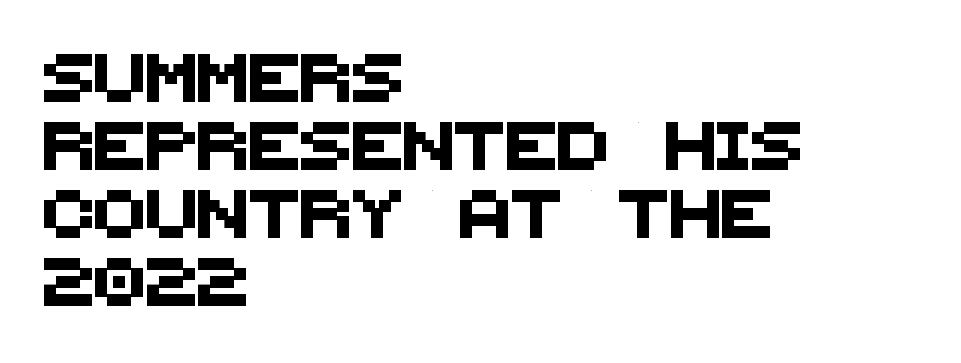
Q: Is the typeface a serif or a sans-serif typeface? A: Sans-serif.
Q: Is the text underlined? A: No.
Q: How is the paragraph aligned? A: Left-aligned.
Q: Is the spacing between letters normal or unusually wide? A: Normal.
Q: Is the spacing between lines tight, normal or loose? A: Normal.
Q: Width (condensed, normal, or wide)? A: Normal.
Q: Stroke contrast? A: Medium.
Q: x-height? A: Large.
Q: Monospaced? A: No.
